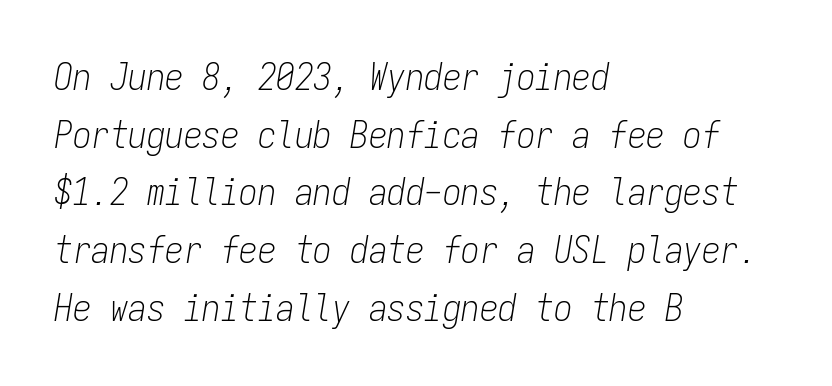
Words appear dense and cohesive because spacing is normal. Posture: slanted. Plain, unruled lines of type. Which margin do the lines hug? The left one — the right edge is uneven.
